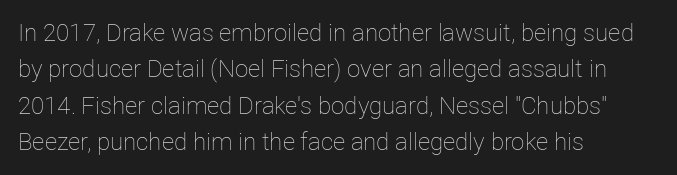
The image shows 24 px text type, upright; set left-aligned, normal line spacing (1.52x), normal letter spacing, not underlined.
